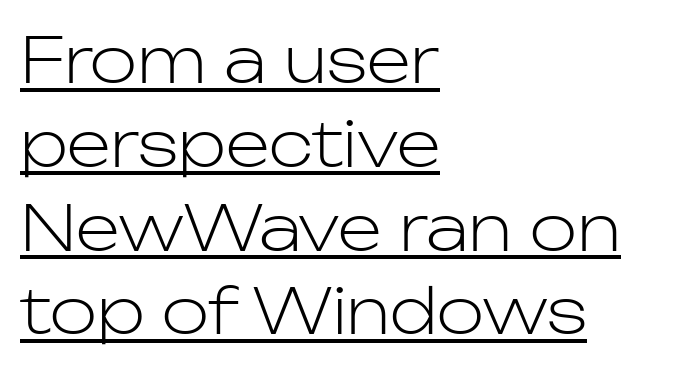
Q: Is the text bold? A: No.
Q: Is the text italic (slanted)? A: No, it is upright.
Q: Is the typeface a serif or a sans-serif typeface? A: Sans-serif.
Q: Is the text underlined? A: Yes.
Q: How is the paragraph aligned? A: Left-aligned.
Q: Is the spacing between letters normal or unusually wide? A: Normal.
Q: Is the spacing between lines tight, normal or loose? A: Normal.
Q: Width (condensed, normal, or wide)? A: Normal.
Q: Stroke contrast? A: Low.
Q: x-height? A: Medium.
Q: Monospaced? A: No.
